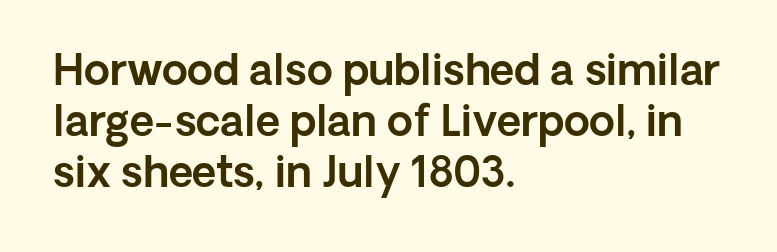
Do the characters align in a grid? No, the font is proportional. Rule under the text: the space is simply empty. Unlike a traditional serif, this face leaves its strokes unadorned. This is roman type, the default non-slanted kind. The setting favours the left margin, as ordinary paragraphs usually do.
